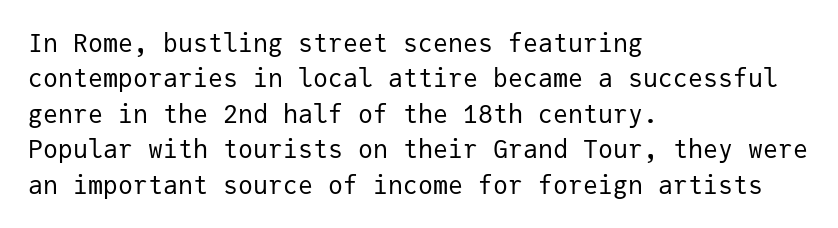
{"italic": "no", "bold": "no", "underline": "no", "align": "left", "line_spacing": "normal", "line_spacing_ratio": 1.42, "letter_spacing": "normal", "letter_spacing_em": 0.0, "glyph_px": 25}
